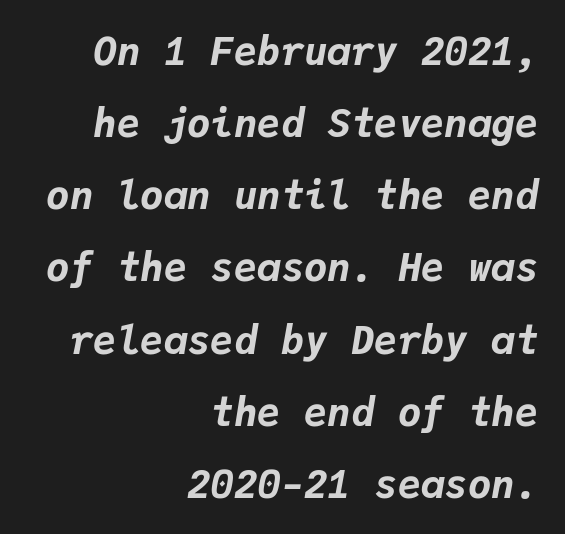
The image shows 39 px bold type, italic (leaning right), monospaced; set right-aligned, line spacing 1.85x, normal letter spacing, not underlined; low stroke contrast and a medium x-height.
